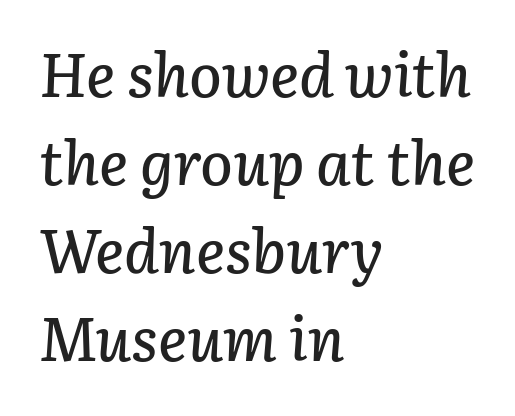
{"italic": "yes", "lean": "right", "slant_degrees": 3, "width": "normal", "stroke_contrast": "low", "x_height": "medium", "monospaced": "no", "underline": "no", "align": "left", "line_spacing": "normal", "line_spacing_ratio": 1.44, "letter_spacing": "normal", "letter_spacing_em": 0.0, "glyph_px": 61}
